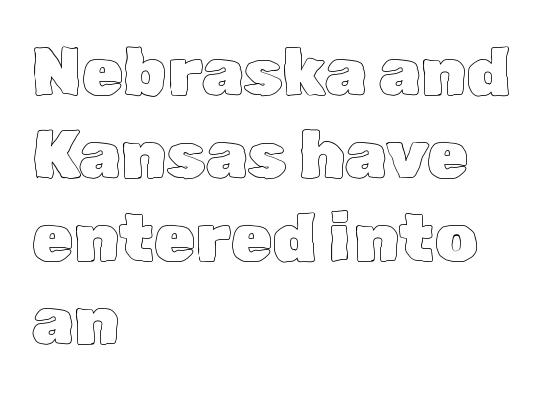
{"italic": "no", "width": "normal", "x_height": "medium", "monospaced": "no", "underline": "no", "align": "left", "line_spacing_ratio": 1.24, "letter_spacing": "normal", "letter_spacing_em": 0.0, "glyph_px": 67}
